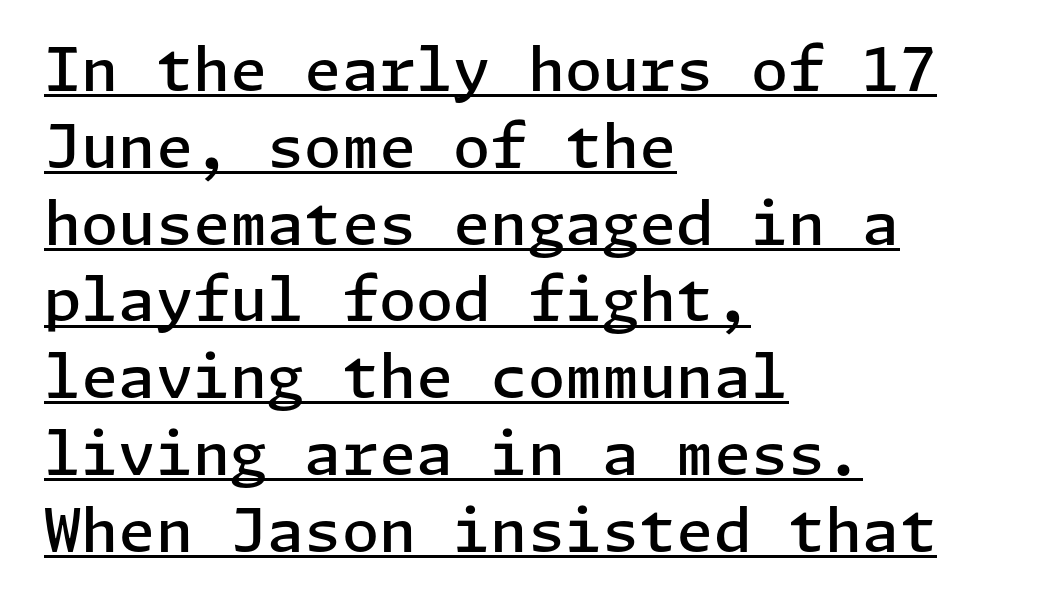
The image shows 60 px semibold sans-serif type, upright; set left-aligned, normal line spacing (1.28x), normal letter spacing, underlined; low stroke contrast and a medium x-height.
